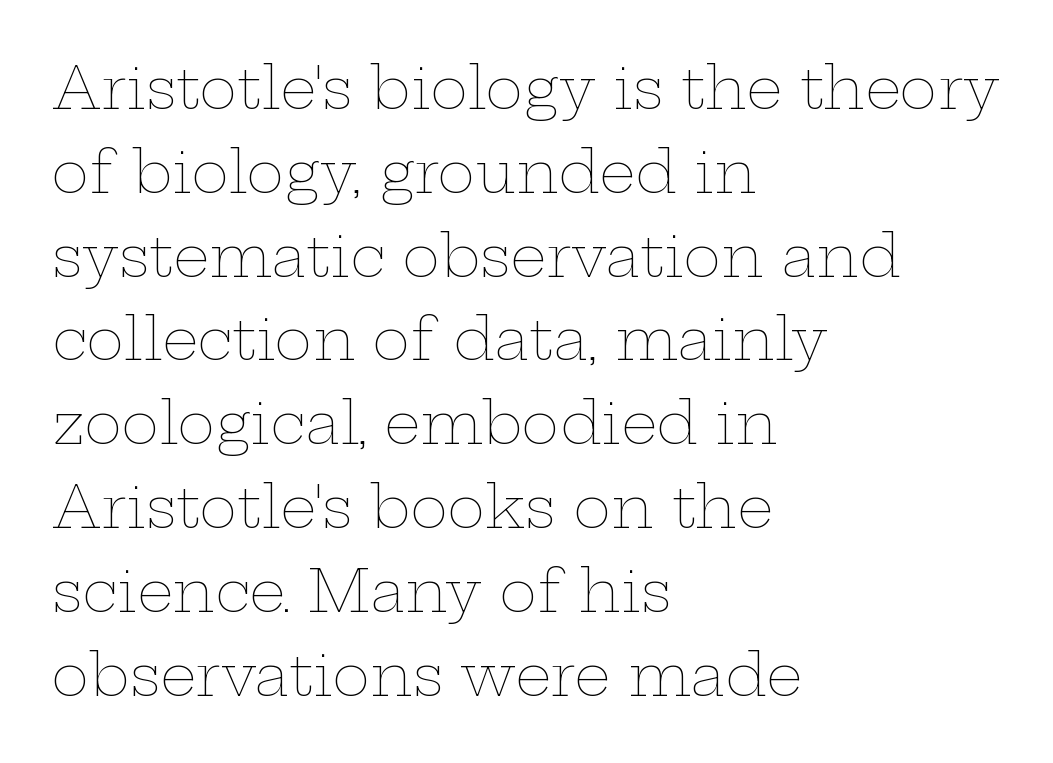
{"italic": "no", "bold": "no", "weight": "thin", "width": "wide", "stroke_contrast": "low", "x_height": "medium", "monospaced": "no", "underline": "no", "align": "left", "line_spacing": "normal", "line_spacing_ratio": 1.47, "letter_spacing": "normal", "letter_spacing_em": 0.0, "glyph_px": 57}
